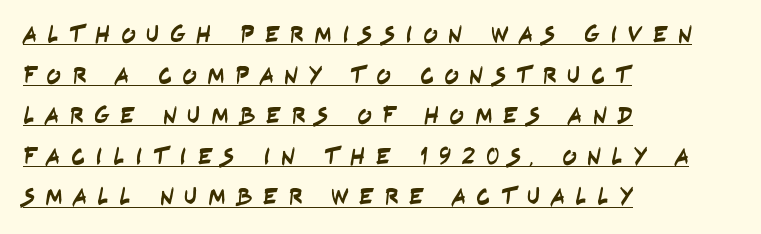
Q: Is the text underlined? A: Yes.
Q: How is the paragraph aligned? A: Left-aligned.
Q: Is the spacing between letters normal or unusually wide? A: Unusually wide.
Q: Is the spacing between lines tight, normal or loose? A: Normal.
